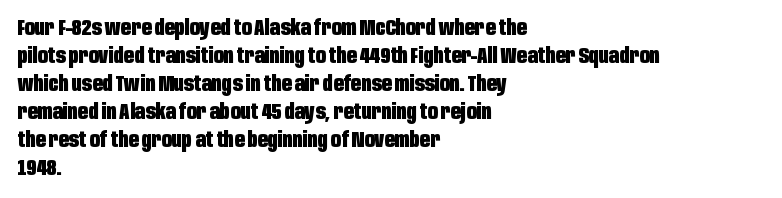
The axis of the letterforms is exactly vertical. Leftover space on each line is placed entirely after the last word. Each row of text sits above clean, open space. Students, note that the glyphs here touch the page at normal intervals.
